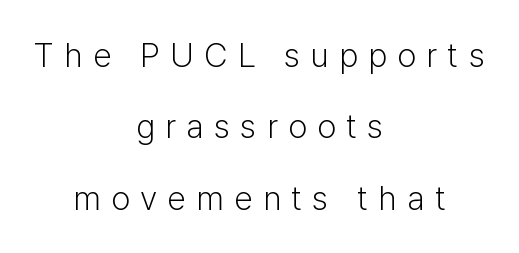
The image shows 34 px light sans-serif type, upright; set centered, loose line spacing (2.1x), unusually wide letter spacing (+0.3 em), not underlined; low stroke contrast and a medium x-height.
